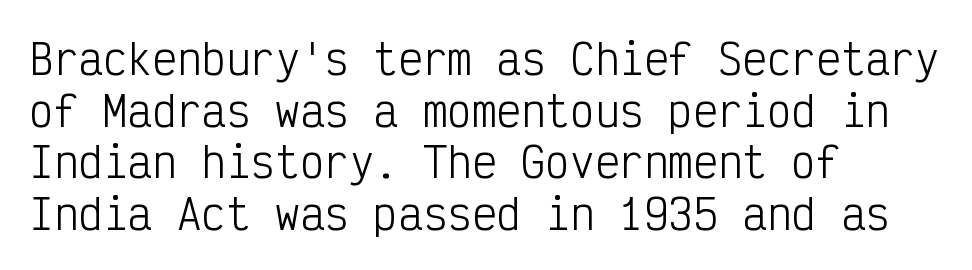
The image shows 41 px light, condensed sans-serif type, upright, monospaced; set left-aligned, normal line spacing (1.26x), normal letter spacing, not underlined; low stroke contrast and a medium x-height.
